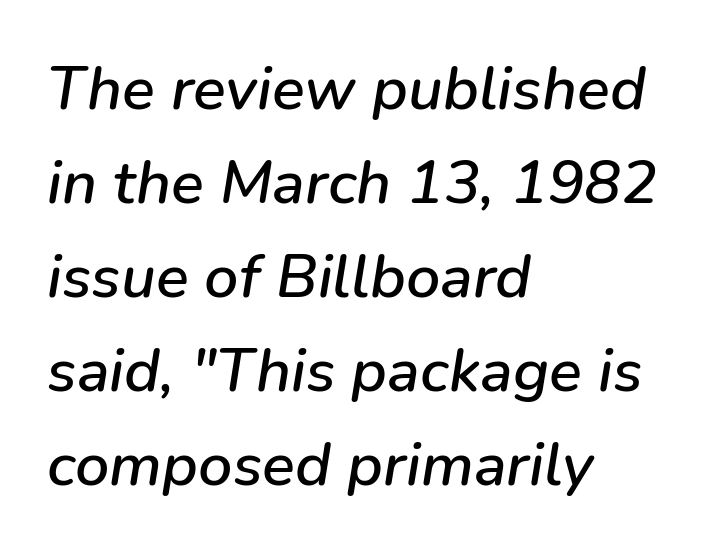
Q: Is the text italic (slanted)? A: Yes, it leans right by about 9 degrees.
Q: Is the text underlined? A: No.
Q: How is the paragraph aligned? A: Left-aligned.
Q: Is the spacing between letters normal or unusually wide? A: Normal.
Q: Is the spacing between lines tight, normal or loose? A: Normal.
Q: Width (condensed, normal, or wide)? A: Normal.
Q: Stroke contrast? A: Low.
Q: x-height? A: Medium.
Q: Monospaced? A: No.
